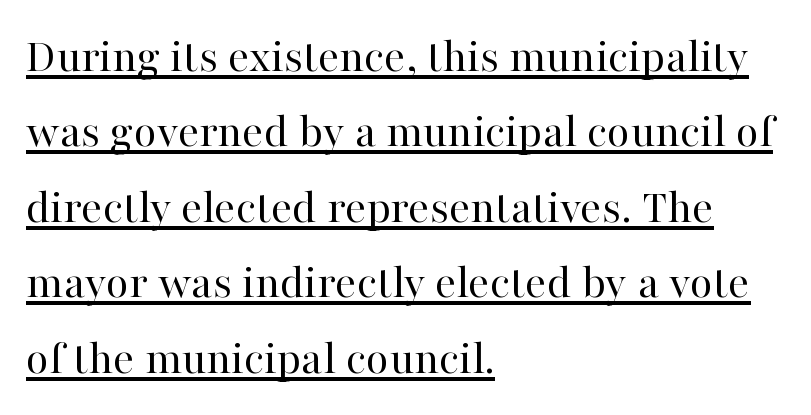
The passage shown is typeset with a serif family. Visually the block forms a straight wall on the left and a jagged coastline on the right. Each word holds together tightly as a unit, with standard inter-letter gaps. The letters stand upright; this is a roman face. The line-height multiplier appears to be the usual default.
